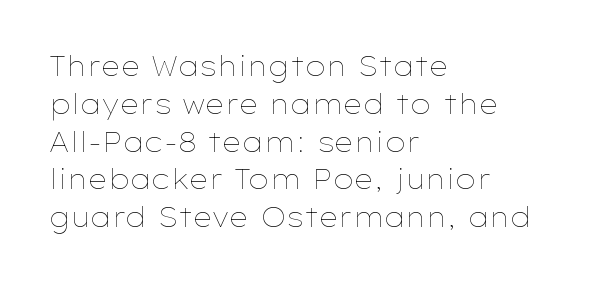
Short note: letters normally spaced. These lines are set flush left with a ragged right edge. The passage shown is not bold in any degree. Rows of type keep a routine distance in the vertical direction. This is the regular roman posture of the typeface.
